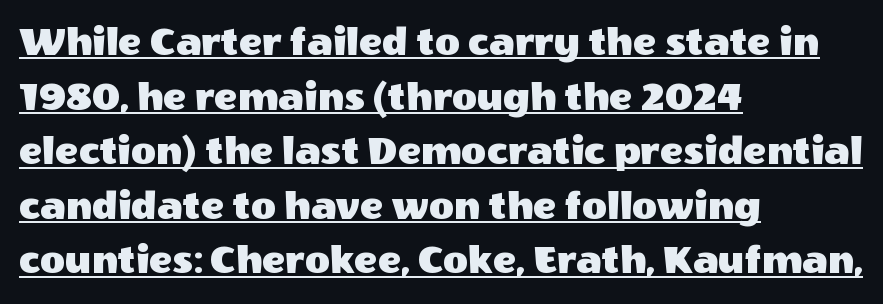
The image shows 43 px sans-serif type, upright; set left-aligned, normal line spacing (1.27x), normal letter spacing, underlined; a large x-height.
